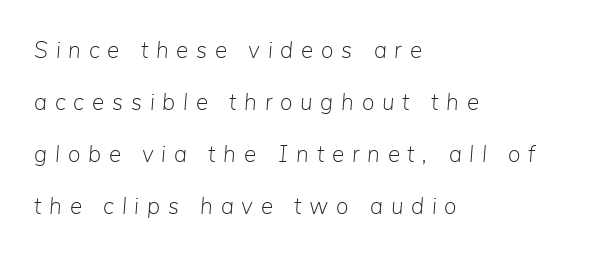
The image shows 23 px text type, italic (leaning right); set left-aligned, loose line spacing (2.26x), unusually wide letter spacing (+0.34 em), not underlined.
